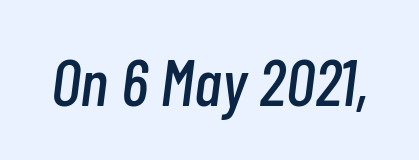
Descender tails drop into unmarked territory. Varying glyph widths throughout — classic text-font behaviour. Honestly, the letter spacing is just normal — you wouldn't notice it. The face used here has a pronounced slope to its letters.
